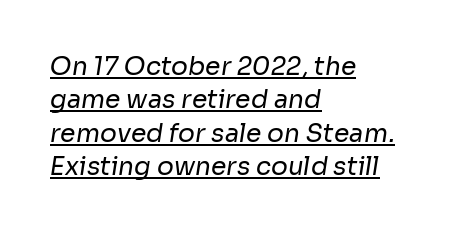
Q: Is the text bold? A: No.
Q: Is the text underlined? A: Yes.
Q: How is the paragraph aligned? A: Left-aligned.
Q: Is the spacing between letters normal or unusually wide? A: Normal.
Q: Is the spacing between lines tight, normal or loose? A: Normal.
